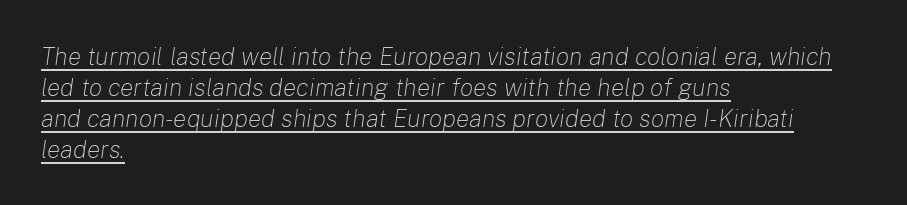
The image shows 25 px text type, italic (leaning right); set left-aligned, line spacing 1.24x, normal letter spacing, underlined.
